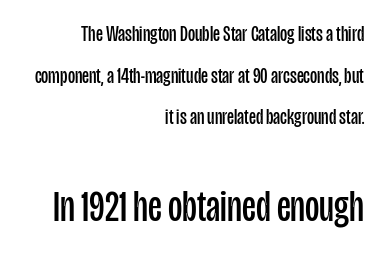
Q: Is the text bold? A: No.
Q: Is the text italic (slanted)? A: No, it is upright.
Q: Is the typeface a serif or a sans-serif typeface? A: Sans-serif.
Q: Is the text underlined? A: No.
Q: How is the paragraph aligned? A: Right-aligned.
Q: Is the spacing between letters normal or unusually wide? A: Normal.
Q: Which block of text is set in a larger size, the first (top) or the second (bottom)? A: The second (bottom) one.
Q: Width (condensed, normal, or wide)? A: Condensed.
Q: Stroke contrast? A: Low.
Q: x-height? A: Large.
Q: Monospaced? A: No.
